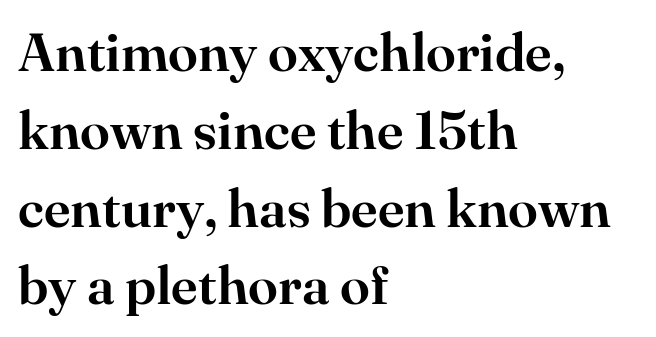
The image shows 54 px serif type, upright; set left-aligned, normal line spacing (1.44x), normal letter spacing, not underlined; high stroke contrast and a small x-height.
